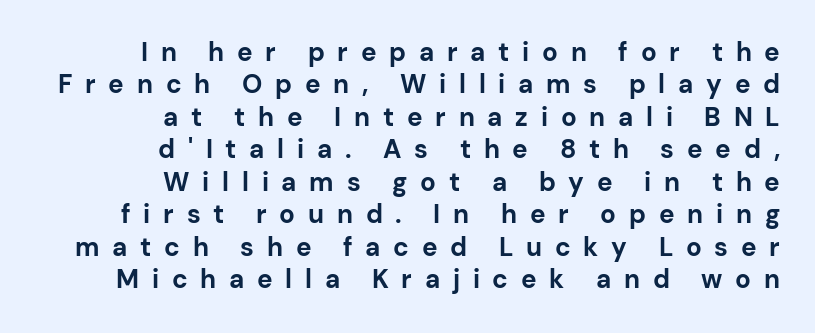
{"italic": "no", "bold": "yes", "underline": "no", "align": "right", "line_spacing": "normal", "line_spacing_ratio": 1.25, "letter_spacing": "wide", "letter_spacing_em": 0.49, "glyph_px": 26}
